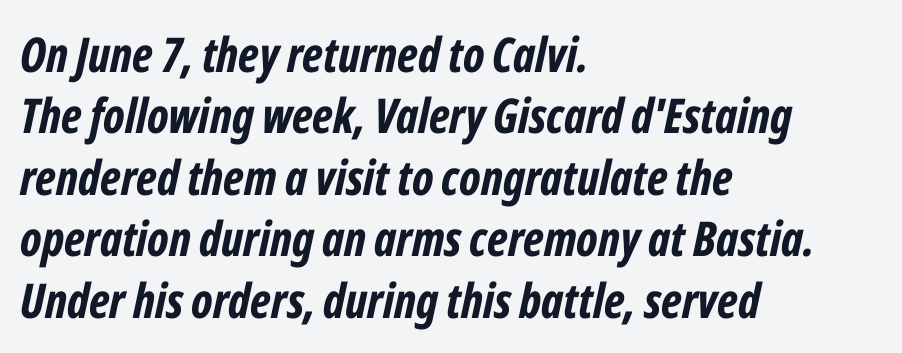
Q: Is the text bold? A: Yes.
Q: Is the text italic (slanted)? A: Yes, it leans right by about 12 degrees.
Q: Is the text underlined? A: No.
Q: How is the paragraph aligned? A: Left-aligned.
Q: Is the spacing between letters normal or unusually wide? A: Normal.
Q: Is the spacing between lines tight, normal or loose? A: Normal.
Q: Width (condensed, normal, or wide)? A: Condensed.
Q: Stroke contrast? A: Low.
Q: x-height? A: Medium.
Q: Monospaced? A: No.
